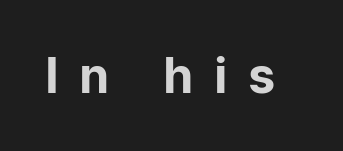
Q: Is the text bold? A: Yes.
Q: Is the text italic (slanted)? A: No, it is upright.
Q: Is the typeface a serif or a sans-serif typeface? A: Sans-serif.
Q: Is the text underlined? A: No.
Q: Is the spacing between letters normal or unusually wide? A: Unusually wide.
Q: Width (condensed, normal, or wide)? A: Normal.
Q: Stroke contrast? A: Low.
Q: x-height? A: Medium.
Q: Monospaced? A: No.
